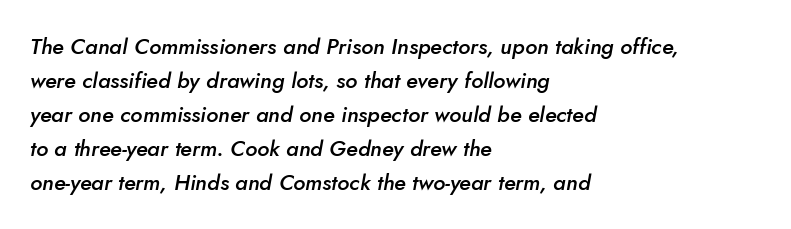
{"italic": "yes", "lean": "right", "slant_degrees": 5, "bold": "semi", "underline": "no", "align": "left", "line_spacing": "normal", "line_spacing_ratio": 1.54, "letter_spacing": "normal", "letter_spacing_em": 0.0, "glyph_px": 22}
